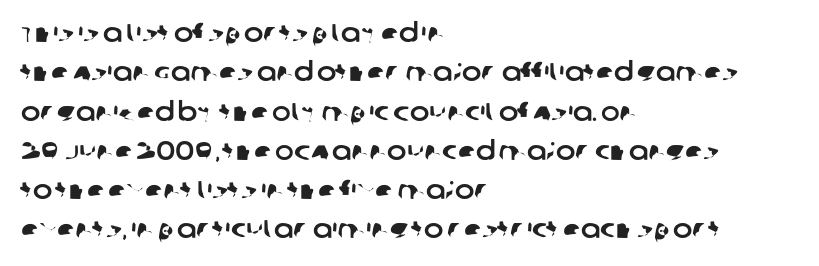
{"underline": "no", "align": "left", "line_spacing": "normal", "line_spacing_ratio": 1.51, "letter_spacing": "normal", "letter_spacing_em": 0.0, "glyph_px": 26}
